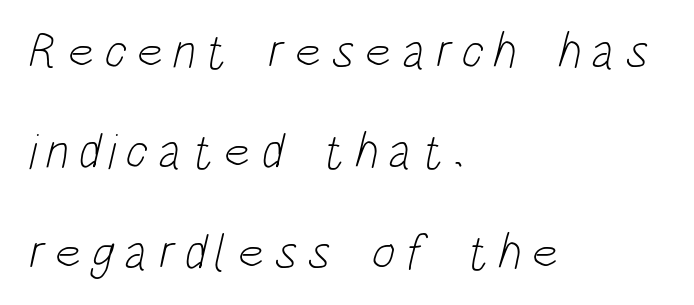
The image shows 50 px light, condensed sans-serif type; set left-aligned, loose line spacing (2.01x), not underlined; low stroke contrast and a large x-height.
